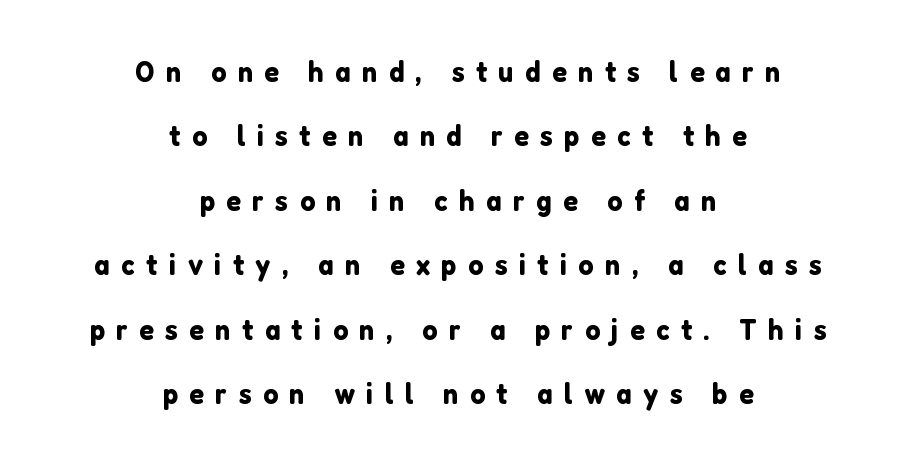
{"serif": "no", "italic": "no", "width": "normal", "stroke_contrast": "low", "x_height": "medium", "monospaced": "no", "underline": "no", "align": "center", "line_spacing": "loose", "line_spacing_ratio": 2.15, "letter_spacing": "wide", "letter_spacing_em": 0.38, "glyph_px": 30}
